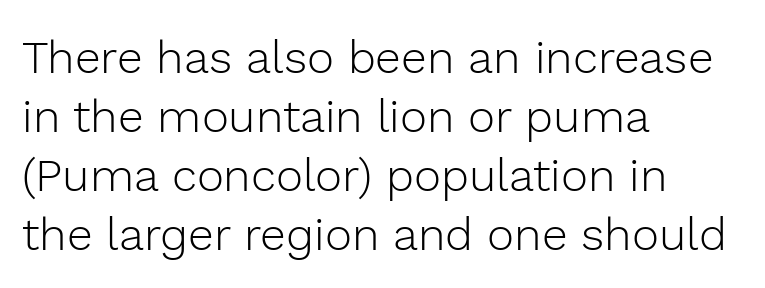
{"serif": "no", "italic": "no", "bold": "no", "weight": "light", "width": "normal", "x_height": "medium", "monospaced": "no", "underline": "no", "align": "left", "line_spacing": "normal", "line_spacing_ratio": 1.28, "letter_spacing": "normal", "letter_spacing_em": 0.0, "glyph_px": 46}
